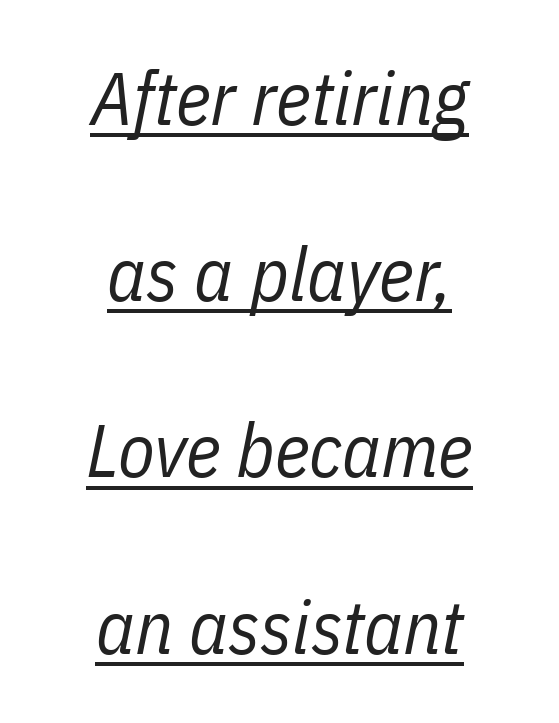
The image shows 75 px regular-weight, condensed type, italic (leaning right); set centered, loose line spacing (2.35x), normal letter spacing, underlined; low stroke contrast and a medium x-height.
